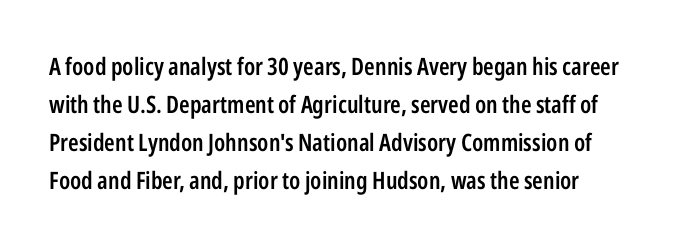
The image shows 24 px text type, upright; set normal line spacing (1.59x), normal letter spacing, not underlined.
